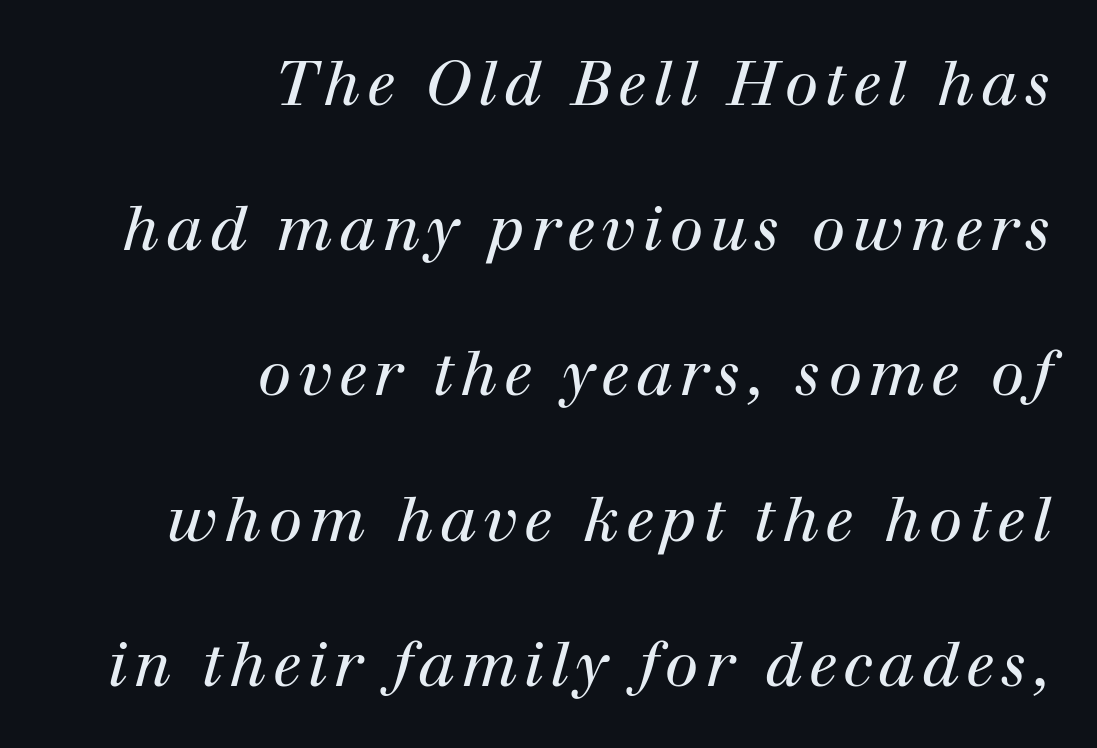
The image shows 61 px regular-weight serif type, italic (leaning right); set right-aligned, loose line spacing (2.38x), not underlined; high stroke contrast and a medium x-height.
